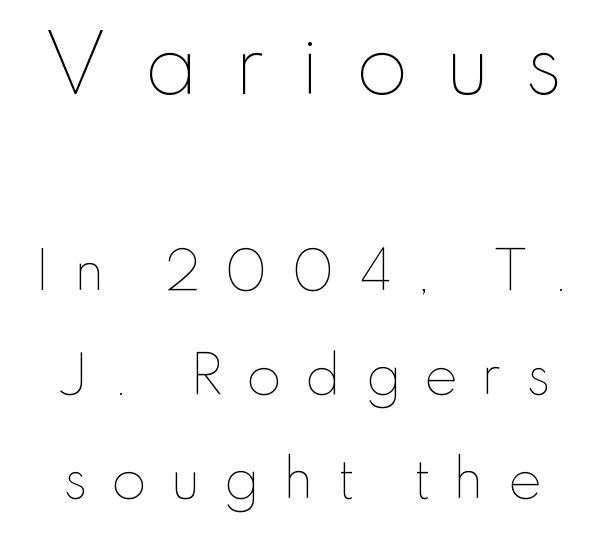
Q: Is the text bold? A: No.
Q: Is the text italic (slanted)? A: No, it is upright.
Q: Is the text underlined? A: No.
Q: Is the spacing between letters normal or unusually wide? A: Unusually wide.
Q: Is the spacing between lines tight, normal or loose? A: Loose.
Q: Which block of text is set in a larger size, the first (top) or the second (bottom)? A: The first (top) one.
Q: Width (condensed, normal, or wide)? A: Normal.
Q: Stroke contrast? A: Low.
Q: x-height? A: Small.
Q: Monospaced? A: No.
